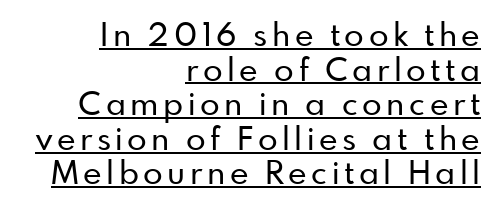
{"serif": "no", "italic": "no", "width": "normal", "stroke_contrast": "low", "x_height": "small", "monospaced": "no", "underline": "yes", "align": "right", "line_spacing": "tight", "line_spacing_ratio": 1.08, "glyph_px": 32}
